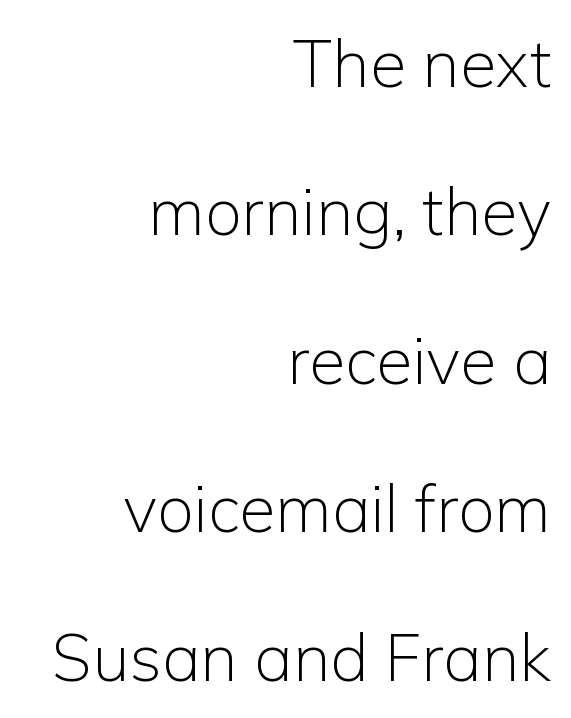
Nope, not italic — everything's standing straight. Letter spacing: default. The letters advance in unequal steps, a hallmark of proportional type. Clear beneath every line of the passage.
